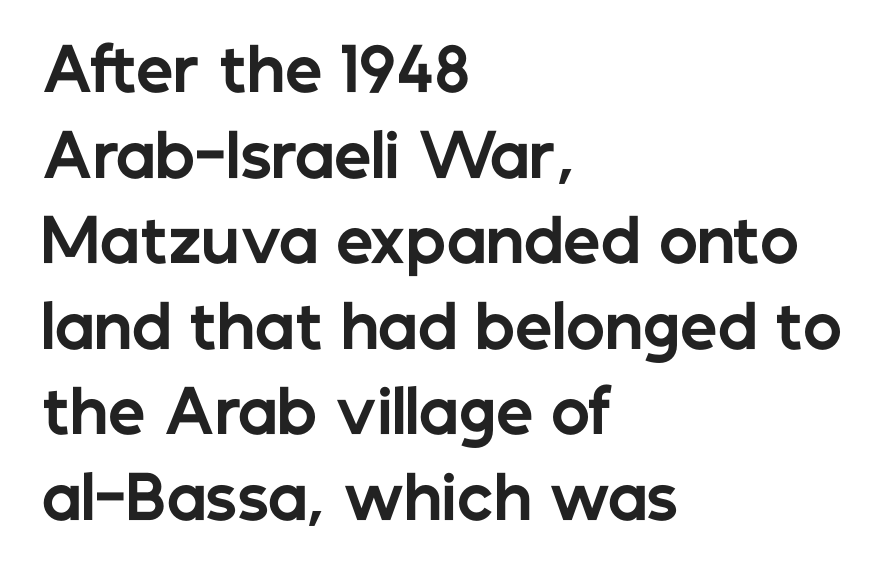
Quick note: interline space is typical. The zone under the glyphs is completely vacant. The typography opts for an upright posture over an oblique one. The characters look thick and weighty, a clear bold.
